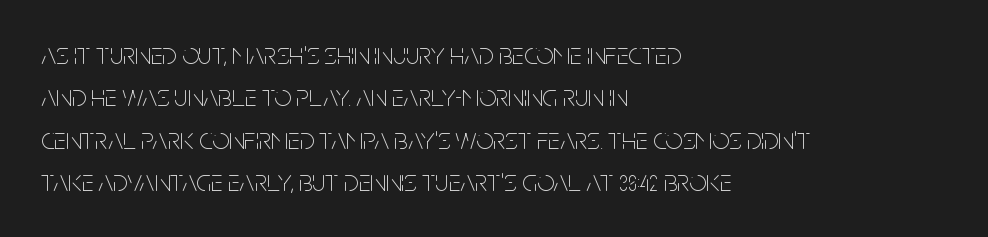
The image shows 30 px thin, condensed sans-serif type, upright; set left-aligned, normal line spacing (1.41x), normal letter spacing, not underlined; low stroke contrast and a large x-height.
